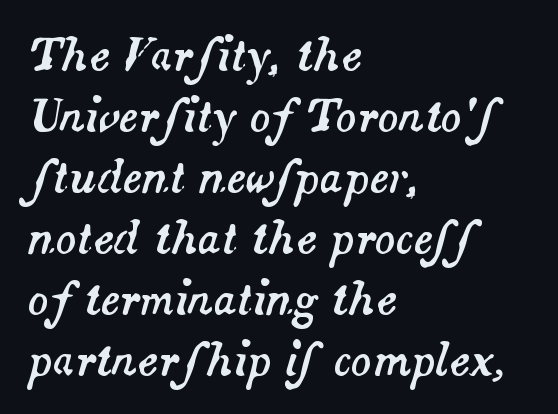
{"italic": "yes", "lean": "right", "slant_degrees": 14, "width": "normal", "stroke_contrast": "medium", "x_height": "small", "monospaced": "no", "underline": "no", "align": "left", "line_spacing": "normal", "line_spacing_ratio": 1.42, "letter_spacing": "normal", "letter_spacing_em": 0.0, "glyph_px": 43}
